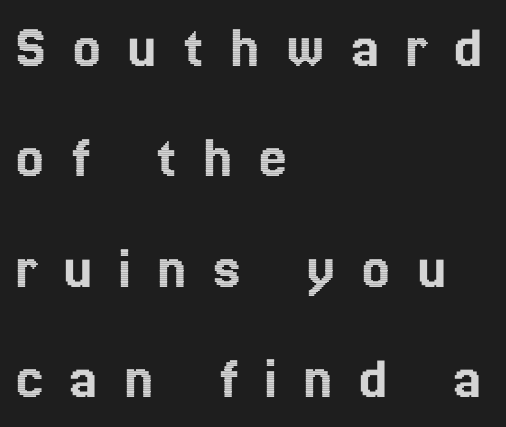
{"italic": "no", "width": "normal", "x_height": "medium", "monospaced": "no", "underline": "no", "align": "left", "line_spacing_ratio": 1.78, "letter_spacing": "wide", "letter_spacing_em": 0.42, "glyph_px": 62}
